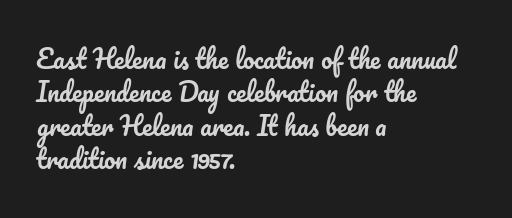
The image shows 25 px text type; set left-aligned, normal line spacing (1.34x), normal letter spacing, not underlined.
